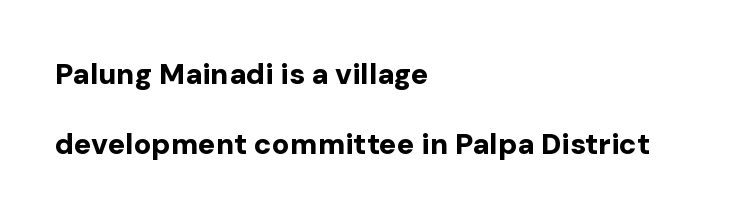
Q: Is the text bold? A: Yes.
Q: Is the text italic (slanted)? A: No, it is upright.
Q: Is the typeface a serif or a sans-serif typeface? A: Sans-serif.
Q: Is the text underlined? A: No.
Q: How is the paragraph aligned? A: Left-aligned.
Q: Is the spacing between letters normal or unusually wide? A: Normal.
Q: Is the spacing between lines tight, normal or loose? A: Loose.
Q: Width (condensed, normal, or wide)? A: Normal.
Q: Stroke contrast? A: Low.
Q: x-height? A: Medium.
Q: Monospaced? A: No.
